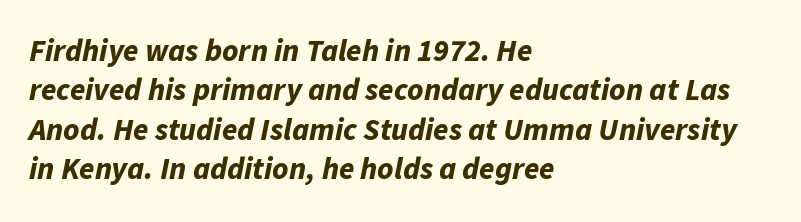
Q: Is the text bold? A: Yes.
Q: Is the text italic (slanted)? A: Yes, it leans right by about 11 degrees.
Q: Is the text underlined? A: No.
Q: How is the paragraph aligned? A: Left-aligned.
Q: Is the spacing between letters normal or unusually wide? A: Normal.
Q: Is the spacing between lines tight, normal or loose? A: Normal.
Q: Width (condensed, normal, or wide)? A: Normal.
Q: Stroke contrast? A: Low.
Q: x-height? A: Medium.
Q: Monospaced? A: No.
